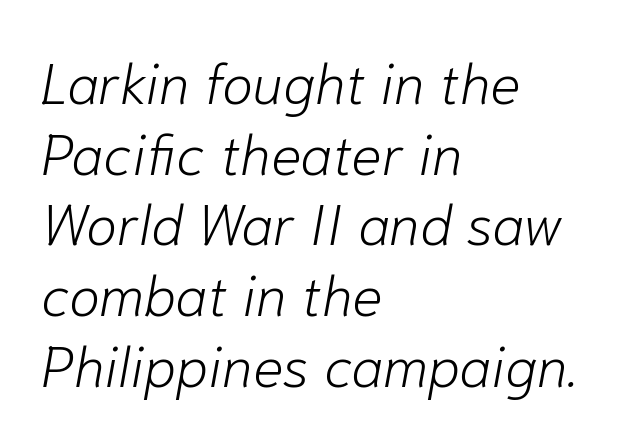
Q: Is the text bold? A: No.
Q: Is the text italic (slanted)? A: Yes, it leans right by about 10 degrees.
Q: Is the text underlined? A: No.
Q: How is the paragraph aligned? A: Left-aligned.
Q: Is the spacing between letters normal or unusually wide? A: Normal.
Q: Width (condensed, normal, or wide)? A: Normal.
Q: Stroke contrast? A: Low.
Q: x-height? A: Medium.
Q: Monospaced? A: No.
